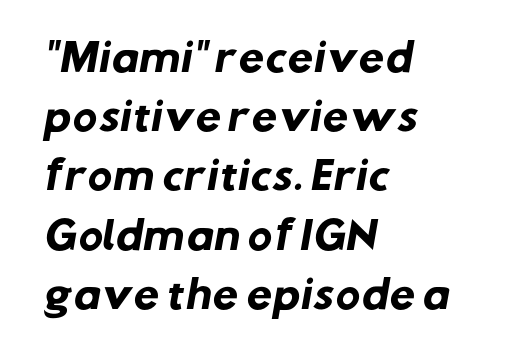
The image shows 37 px heavy sans-serif type; set left-aligned, normal line spacing (1.6x), normal letter spacing, not underlined; low stroke contrast and a medium x-height.
